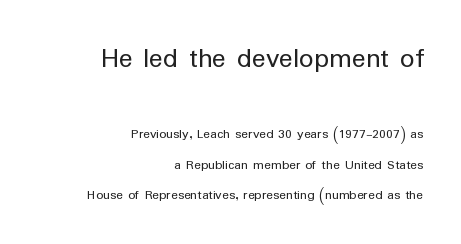
Q: Is the text bold? A: No.
Q: Is the text italic (slanted)? A: No, it is upright.
Q: Is the typeface a serif or a sans-serif typeface? A: Sans-serif.
Q: Is the text underlined? A: No.
Q: How is the paragraph aligned? A: Right-aligned.
Q: Is the spacing between letters normal or unusually wide? A: Normal.
Q: Is the spacing between lines tight, normal or loose? A: Loose.
Q: Which block of text is set in a larger size, the first (top) or the second (bottom)? A: The first (top) one.
Q: Width (condensed, normal, or wide)? A: Normal.
Q: Stroke contrast? A: Low.
Q: x-height? A: Medium.
Q: Monospaced? A: No.
